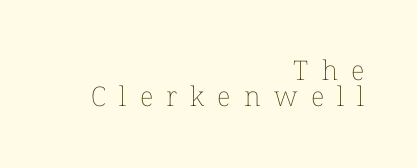
Q: Is the text bold? A: No.
Q: Is the text italic (slanted)? A: No, it is upright.
Q: Is the text underlined? A: No.
Q: How is the paragraph aligned? A: Right-aligned.
Q: Is the spacing between letters normal or unusually wide? A: Unusually wide.
Q: Is the spacing between lines tight, normal or loose? A: Tight.
